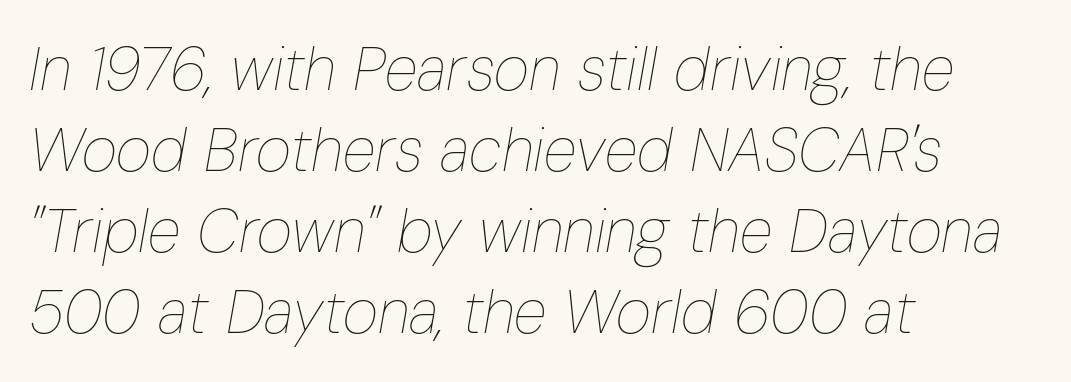
These lines are rendered in a variable-pitch font. Rendered with sloped, italic letterforms. The weight would be labelled regular, book, light, or lighter still. Glyph-to-glyph distance matches everyday printed text. Teacher's note: observe the even left margin — that is flush-left alignment.
